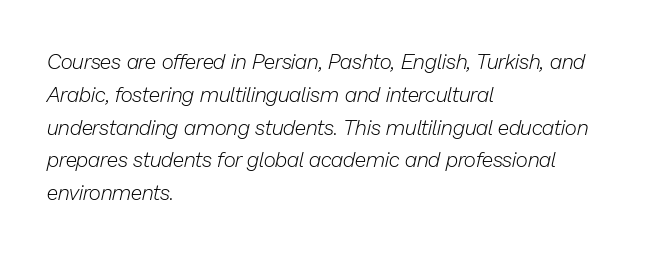
The image shows 21 px text type, italic (leaning right); set left-aligned, normal line spacing (1.56x), normal letter spacing, not underlined.
